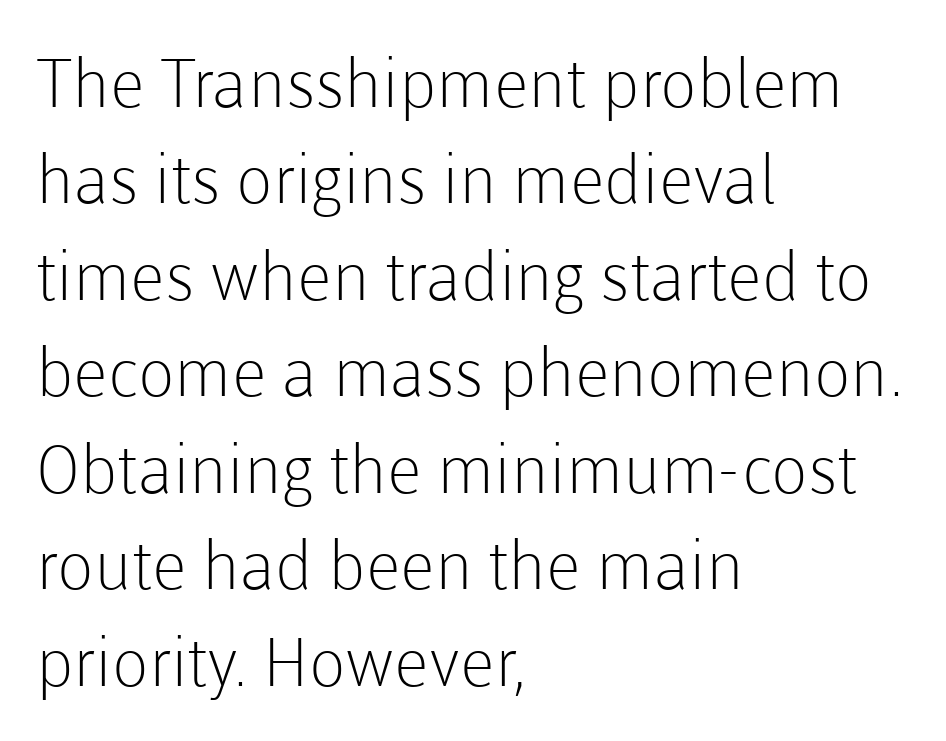
Q: Is the text bold? A: No.
Q: Is the text italic (slanted)? A: No, it is upright.
Q: Is the typeface a serif or a sans-serif typeface? A: Sans-serif.
Q: Is the text underlined? A: No.
Q: How is the paragraph aligned? A: Left-aligned.
Q: Is the spacing between letters normal or unusually wide? A: Normal.
Q: Is the spacing between lines tight, normal or loose? A: Normal.
Q: Width (condensed, normal, or wide)? A: Normal.
Q: Stroke contrast? A: Low.
Q: x-height? A: Medium.
Q: Monospaced? A: No.
